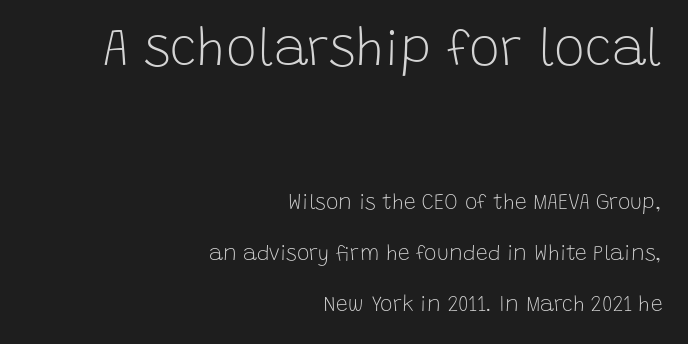
No heavy texture on the line: the type isn't bold. Between one letter and the next there's only the usual sliver of space. Anything drawn beneath the words? Only blank space. Two sizes are in play, and the larger belongs to the first block.
